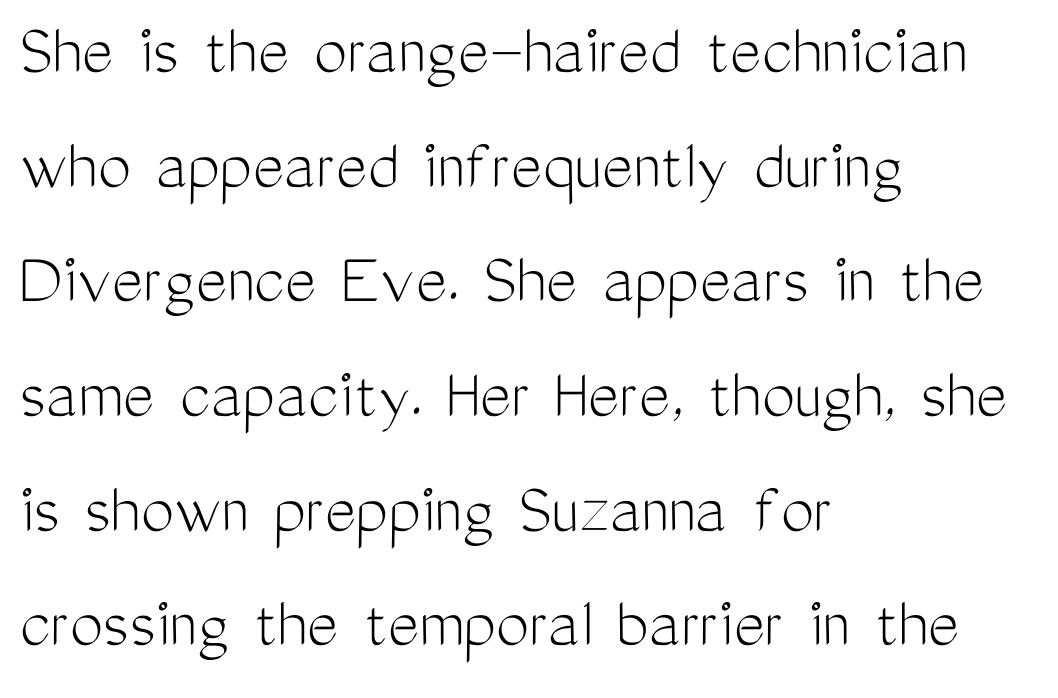
Q: Is the text bold? A: No.
Q: Is the text italic (slanted)? A: No, it is upright.
Q: Is the typeface a serif or a sans-serif typeface? A: Sans-serif.
Q: Is the text underlined? A: No.
Q: How is the paragraph aligned? A: Left-aligned.
Q: Is the spacing between letters normal or unusually wide? A: Normal.
Q: Is the spacing between lines tight, normal or loose? A: Normal.
Q: Width (condensed, normal, or wide)? A: Condensed.
Q: Stroke contrast? A: Medium.
Q: x-height? A: Medium.
Q: Monospaced? A: No.
